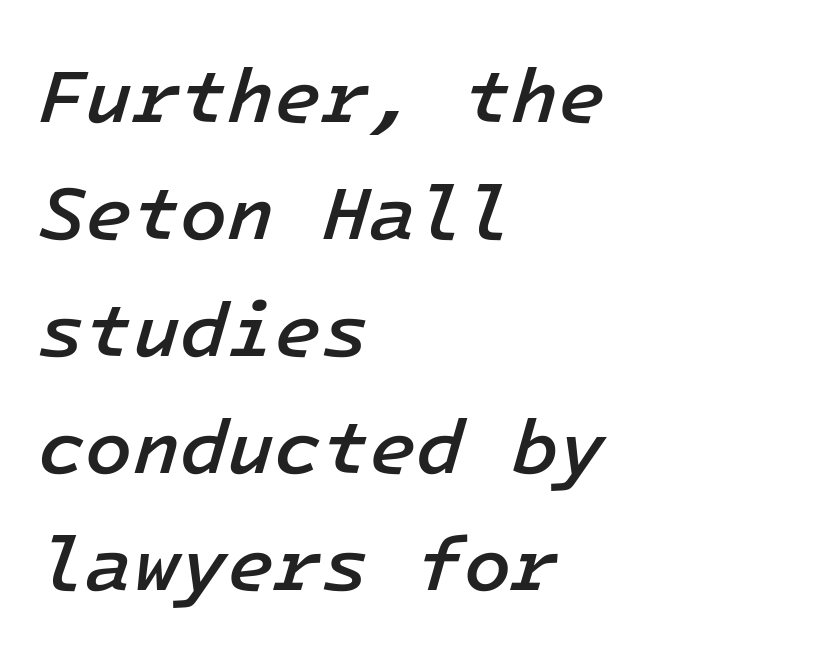
The rendering keeps characters at their native spacing. Compared with typical paragraphs, the rows here are spaced about the same. Italic? Definitely — the glyphs are oblique. Slightly chunky letters — semibold, I'd say, not full bold. Which margin do the lines hug? The left one — the right edge is uneven.
